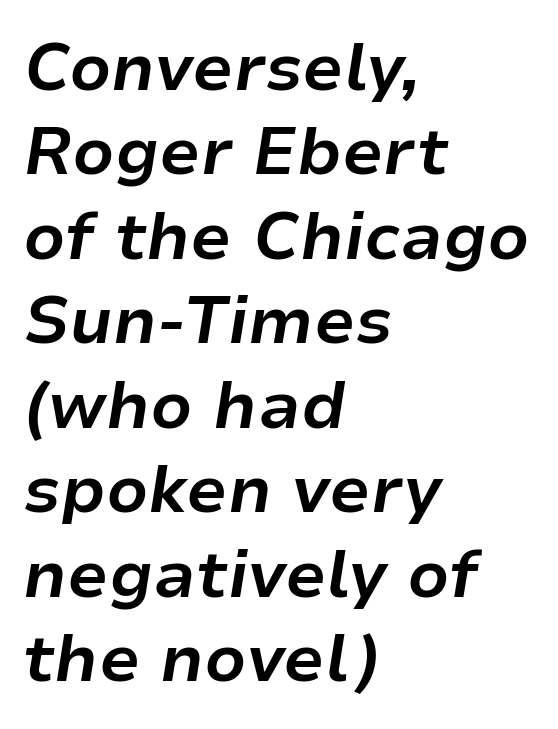
Q: Is the text bold? A: Yes.
Q: Is the text italic (slanted)? A: Yes, it leans right by about 9 degrees.
Q: Is the text underlined? A: No.
Q: How is the paragraph aligned? A: Left-aligned.
Q: Is the spacing between letters normal or unusually wide? A: Normal.
Q: Is the spacing between lines tight, normal or loose? A: Normal.
Q: Width (condensed, normal, or wide)? A: Normal.
Q: Stroke contrast? A: Low.
Q: x-height? A: Medium.
Q: Monospaced? A: No.
